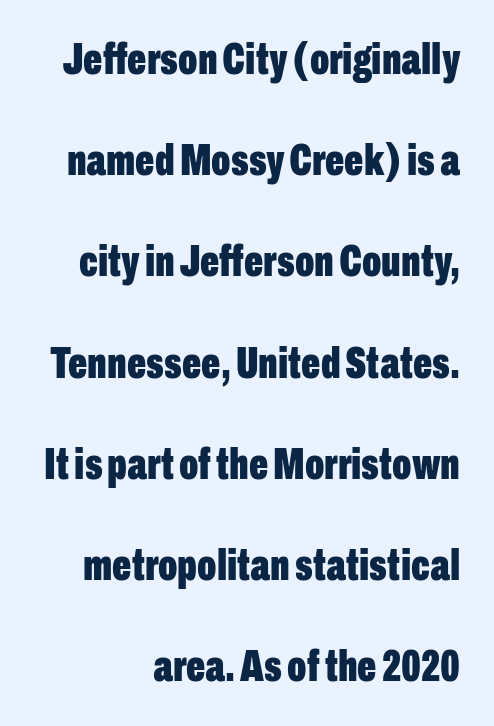
{"serif": "no", "italic": "no", "bold": "yes", "weight": "bold", "width": "condensed", "stroke_contrast": "low", "x_height": "medium", "monospaced": "no", "underline": "no", "line_spacing": "loose", "line_spacing_ratio": 2.25, "letter_spacing": "normal", "letter_spacing_em": 0.0, "glyph_px": 45}
